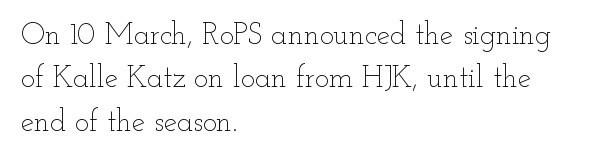
{"italic": "no", "bold": "no", "weight": "thin", "width": "wide", "stroke_contrast": "low", "x_height": "small", "monospaced": "no", "underline": "no", "align": "left", "line_spacing": "normal", "line_spacing_ratio": 1.45, "letter_spacing": "normal", "letter_spacing_em": 0.0, "glyph_px": 30}
